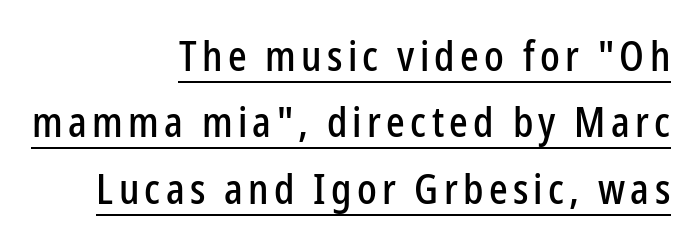
{"serif": "no", "italic": "no", "width": "condensed", "stroke_contrast": "low", "x_height": "medium", "monospaced": "no", "underline": "yes", "align": "right", "line_spacing": "normal", "line_spacing_ratio": 1.62, "glyph_px": 41}
